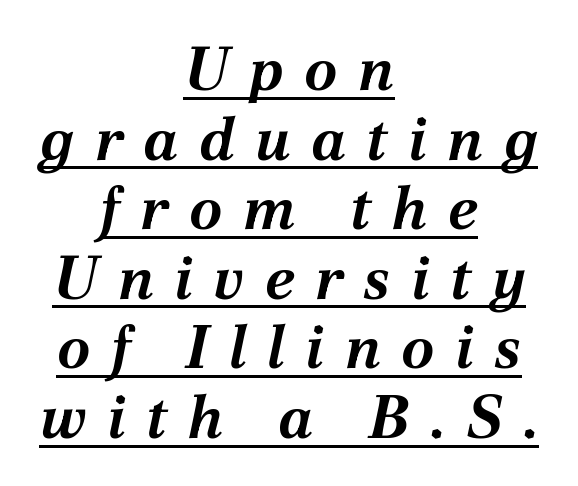
Q: Is the text bold? A: Yes.
Q: Is the text italic (slanted)? A: Yes, it leans right by about 12 degrees.
Q: Is the text underlined? A: Yes.
Q: How is the paragraph aligned? A: Centered.
Q: Is the spacing between letters normal or unusually wide? A: Unusually wide.
Q: Width (condensed, normal, or wide)? A: Normal.
Q: Stroke contrast? A: Medium.
Q: x-height? A: Medium.
Q: Monospaced? A: No.
